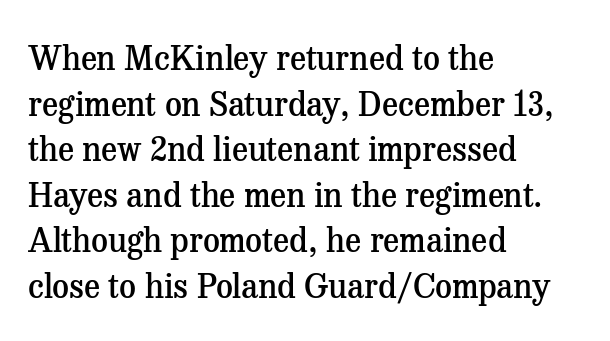
Q: Is the text bold? A: Semi-bold.
Q: Is the text italic (slanted)? A: No, it is upright.
Q: Is the typeface a serif or a sans-serif typeface? A: Serif.
Q: Is the text underlined? A: No.
Q: How is the paragraph aligned? A: Left-aligned.
Q: Is the spacing between letters normal or unusually wide? A: Normal.
Q: Is the spacing between lines tight, normal or loose? A: Normal.
Q: Width (condensed, normal, or wide)? A: Normal.
Q: Stroke contrast? A: Medium.
Q: x-height? A: Medium.
Q: Monospaced? A: No.
